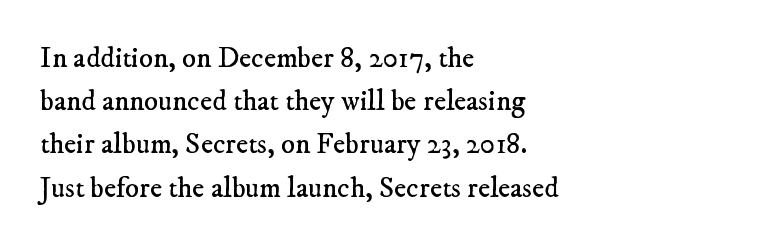
The image shows 29 px regular-weight serif type; set left-aligned, normal line spacing (1.49x), normal letter spacing, not underlined; low stroke contrast and a small x-height.
